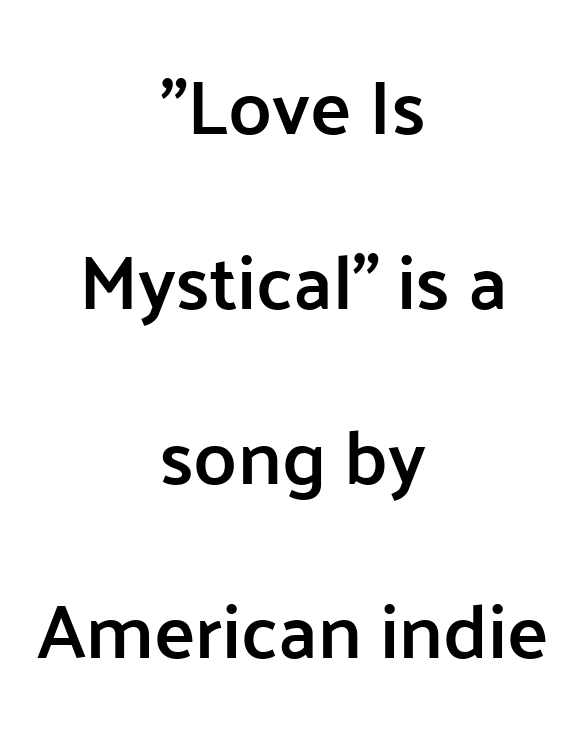
{"serif": "no", "italic": "no", "bold": "semi", "weight": "semibold", "width": "normal", "stroke_contrast": "low", "x_height": "medium", "monospaced": "no", "underline": "no", "align": "center", "line_spacing": "loose", "line_spacing_ratio": 2.27, "letter_spacing": "normal", "letter_spacing_em": 0.0, "glyph_px": 77}
